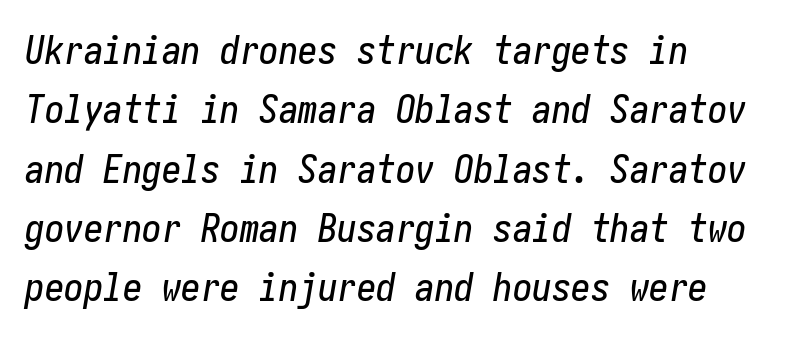
Q: Is the text italic (slanted)? A: Yes, it leans right by about 10 degrees.
Q: Is the text underlined? A: No.
Q: How is the paragraph aligned? A: Left-aligned.
Q: Is the spacing between letters normal or unusually wide? A: Normal.
Q: Is the spacing between lines tight, normal or loose? A: Normal.
Q: Width (condensed, normal, or wide)? A: Condensed.
Q: Stroke contrast? A: Low.
Q: x-height? A: Medium.
